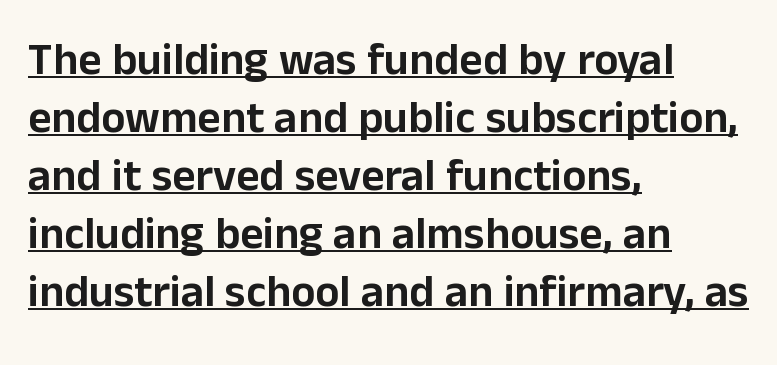
{"serif": "no", "italic": "no", "width": "normal", "stroke_contrast": "low", "x_height": "medium", "monospaced": "no", "underline": "yes", "align": "left", "line_spacing": "normal", "line_spacing_ratio": 1.29, "letter_spacing": "normal", "letter_spacing_em": 0.0, "glyph_px": 45}
